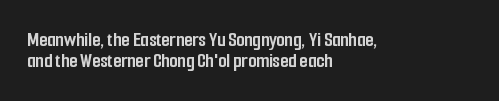
The image shows 21 px bold type, upright; set left-aligned, tight line spacing (0.98x), normal letter spacing, not underlined.
